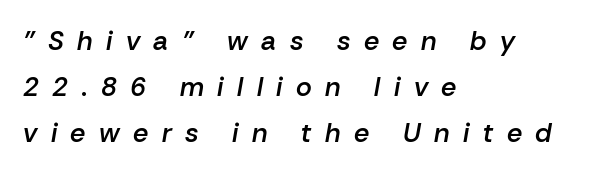
Q: Is the text bold? A: Semi-bold.
Q: Is the text italic (slanted)? A: Yes, it leans right by about 10 degrees.
Q: Is the text underlined? A: No.
Q: How is the paragraph aligned? A: Left-aligned.
Q: Is the spacing between letters normal or unusually wide? A: Unusually wide.
Q: Is the spacing between lines tight, normal or loose? A: Normal.
